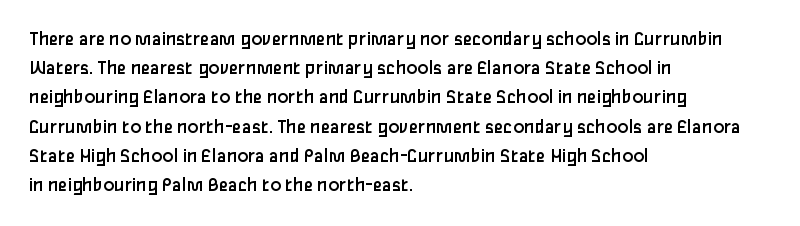
Tracking here is standard; glyphs follow each other at the usual distance. Heft: none added — not bold. These lines are set flush left with a ragged right edge. The letters stand straight up with perfectly vertical stems. Has an underline been added? It has not.
